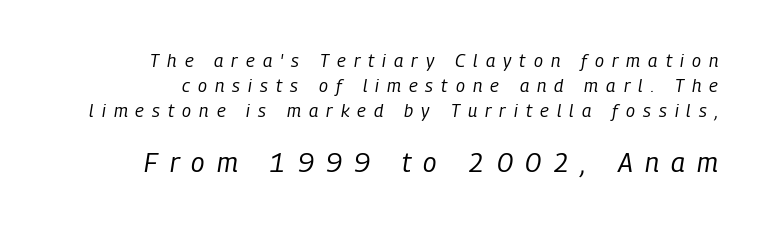
{"italic": "yes", "lean": "right", "slant_degrees": 9, "bold": "no", "underline": "no", "align": "right", "line_spacing": "normal", "line_spacing_ratio": 1.38, "letter_spacing": "wide", "letter_spacing_em": 0.45, "larger_block": "second", "size_ratio": 1.5, "glyph_px": 27}
